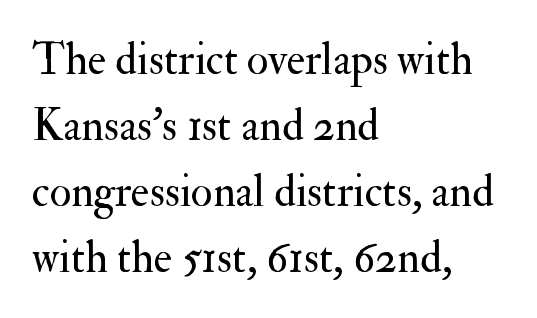
Q: Is the text bold? A: No.
Q: Is the text italic (slanted)? A: No, it is upright.
Q: Is the typeface a serif or a sans-serif typeface? A: Serif.
Q: Is the text underlined? A: No.
Q: How is the paragraph aligned? A: Left-aligned.
Q: Is the spacing between letters normal or unusually wide? A: Normal.
Q: Is the spacing between lines tight, normal or loose? A: Normal.
Q: Width (condensed, normal, or wide)? A: Normal.
Q: Stroke contrast? A: Medium.
Q: x-height? A: Small.
Q: Monospaced? A: No.
